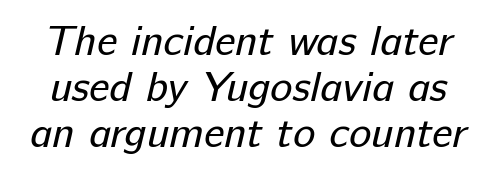
{"serif": "no", "bold": "no", "weight": "regular", "width": "normal", "stroke_contrast": "low", "x_height": "medium", "monospaced": "no", "underline": "no", "line_spacing": "tight", "line_spacing_ratio": 1.09, "letter_spacing": "normal", "letter_spacing_em": 0.0, "glyph_px": 42}
